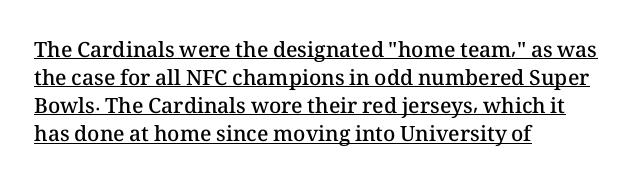
Q: Is the text bold? A: Semi-bold.
Q: Is the text italic (slanted)? A: No, it is upright.
Q: Is the text underlined? A: Yes.
Q: How is the paragraph aligned? A: Left-aligned.
Q: Is the spacing between letters normal or unusually wide? A: Normal.
Q: Is the spacing between lines tight, normal or loose? A: Normal.
